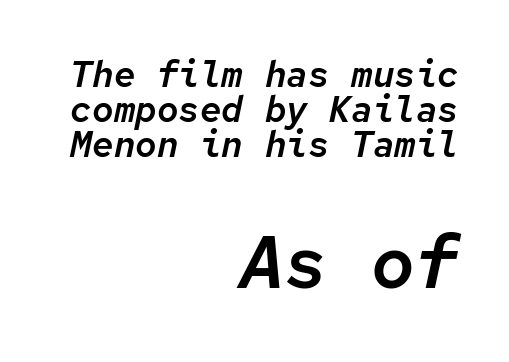
The image shows 73 px text type, italic (leaning right), monospaced; set right-aligned, tight line spacing (0.97x), normal letter spacing, not underlined; the second (bottom) block is 2.03x larger; low stroke contrast and a medium x-height.
